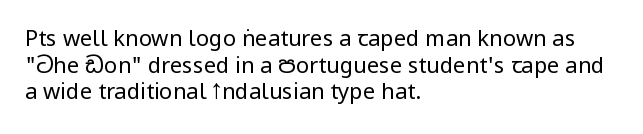
Q: Is the text bold? A: No.
Q: Is the text italic (slanted)? A: No, it is upright.
Q: Is the text underlined? A: No.
Q: How is the paragraph aligned? A: Left-aligned.
Q: Is the spacing between letters normal or unusually wide? A: Normal.
